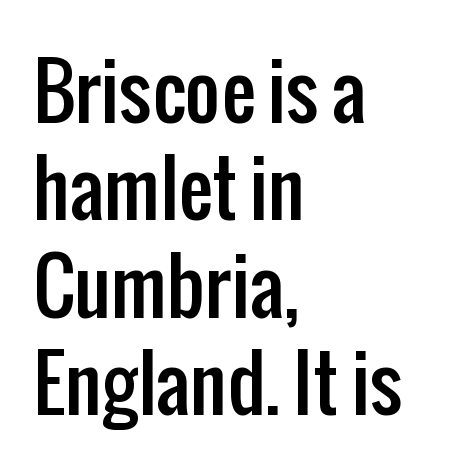
Q: Is the text italic (slanted)? A: No, it is upright.
Q: Is the typeface a serif or a sans-serif typeface? A: Sans-serif.
Q: Is the text underlined? A: No.
Q: How is the paragraph aligned? A: Left-aligned.
Q: Is the spacing between letters normal or unusually wide? A: Normal.
Q: Is the spacing between lines tight, normal or loose? A: Normal.
Q: Width (condensed, normal, or wide)? A: Condensed.
Q: Stroke contrast? A: Low.
Q: x-height? A: Medium.
Q: Monospaced? A: No.
